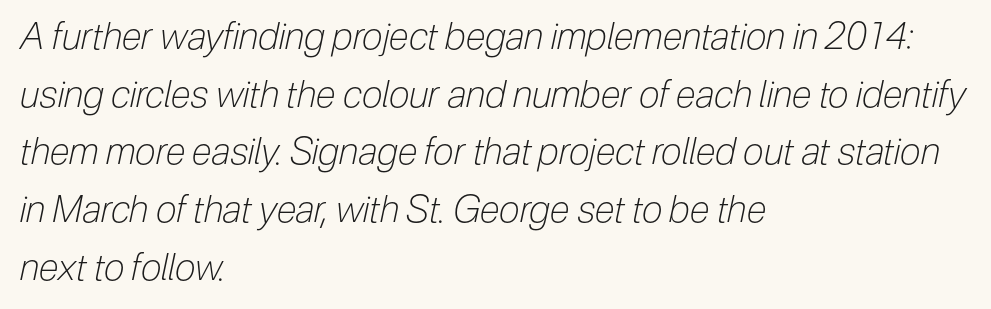
Compared with a centered layout, this one pins lines to the left instead. There's an unmistakable incline to the writing here. The strip under each line holds only bare page. Look at the tracking — it's just the regular setting, nothing added.
